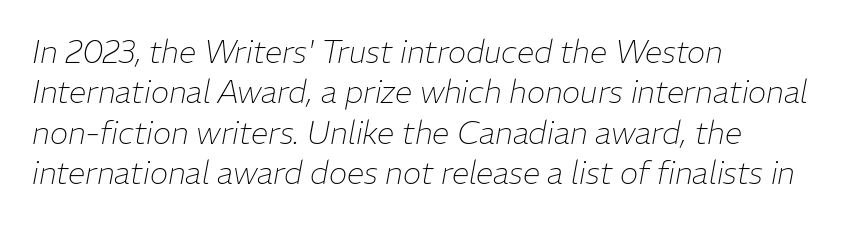
The image shows 31 px thin type, italic (leaning right); set left-aligned, normal line spacing (1.3x), normal letter spacing, not underlined; low stroke contrast and a medium x-height.
